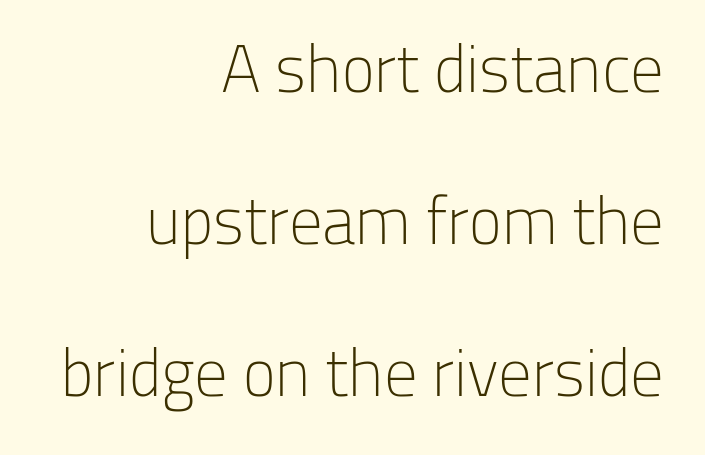
{"serif": "no", "italic": "no", "bold": "no", "weight": "light", "width": "normal", "stroke_contrast": "low", "x_height": "medium", "monospaced": "no", "underline": "no", "align": "right", "line_spacing": "loose", "line_spacing_ratio": 2.27, "letter_spacing": "normal", "letter_spacing_em": 0.0, "glyph_px": 67}
